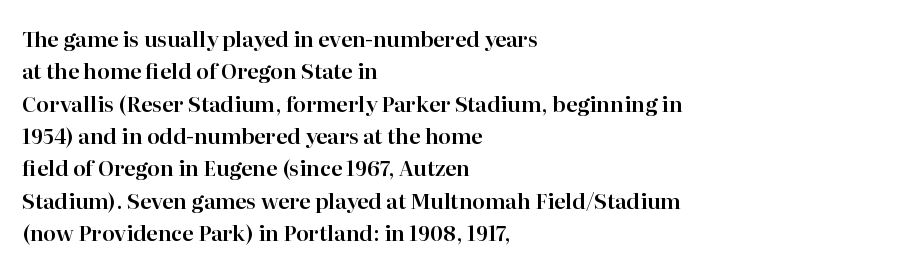
Glyph-to-glyph distance matches everyday printed text. Upright lettering throughout. Notice how descenders clear the ascenders below comfortably — that's standard leading. The strip under each line holds only bare page. Layout note: lines flush left.
